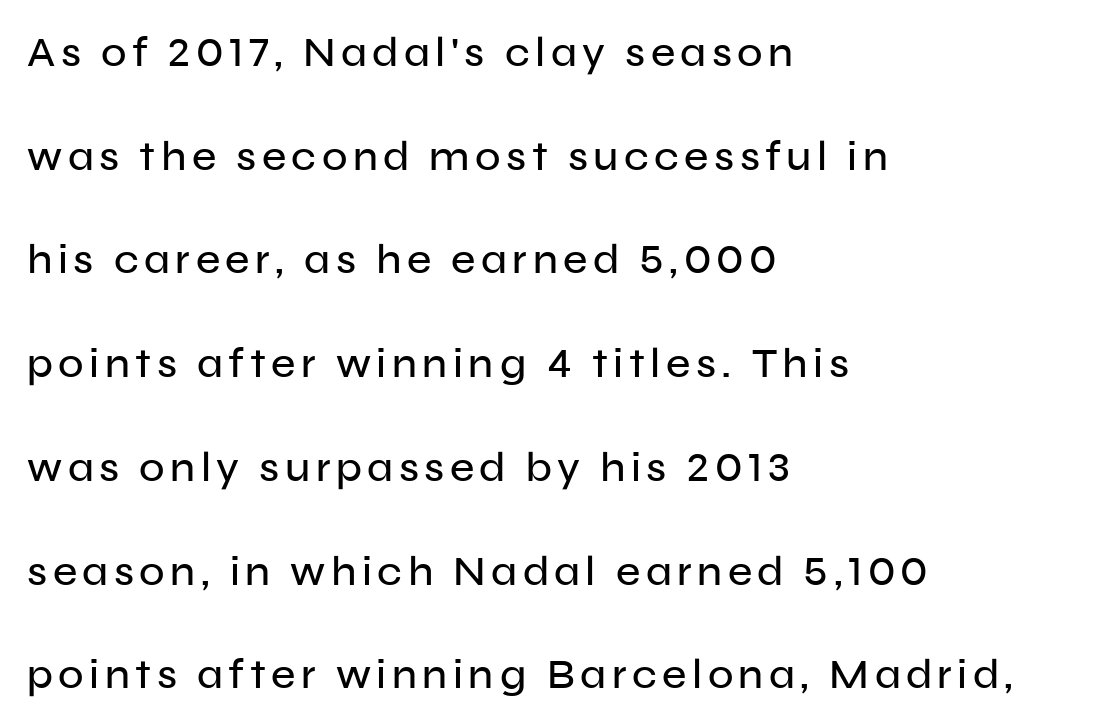
{"serif": "no", "italic": "no", "width": "normal", "stroke_contrast": "low", "x_height": "medium", "monospaced": "no", "underline": "no", "align": "left", "line_spacing": "loose", "line_spacing_ratio": 2.47, "glyph_px": 42}
